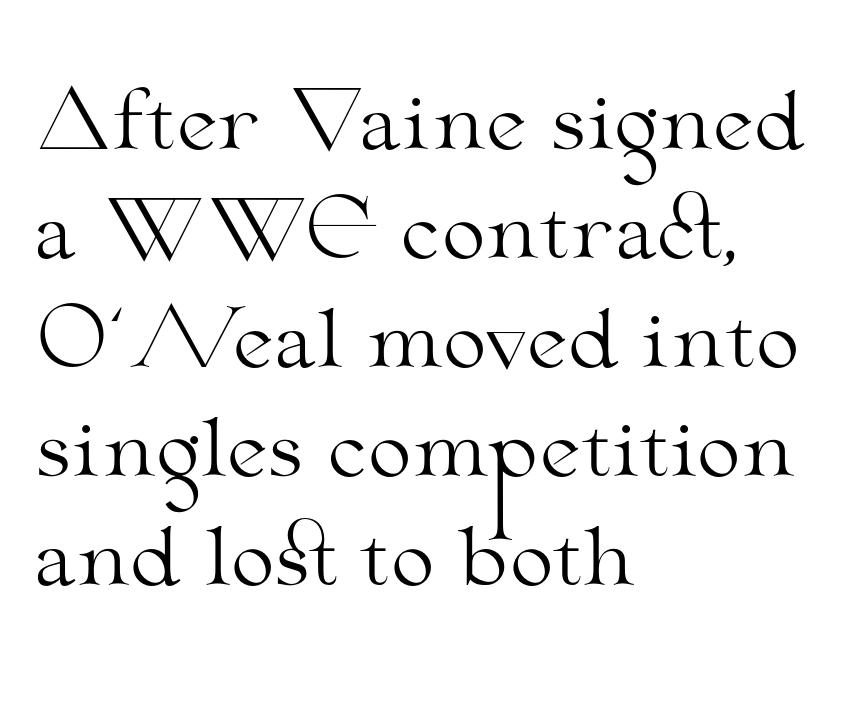
The image shows 79 px light, wide serif type, upright; set left-aligned, normal line spacing (1.38x), normal letter spacing, not underlined; medium stroke contrast and a small x-height.
